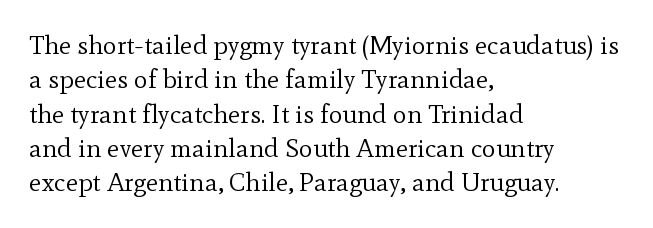
The image shows 26 px text type, upright; set left-aligned, normal line spacing (1.32x), normal letter spacing, not underlined.
